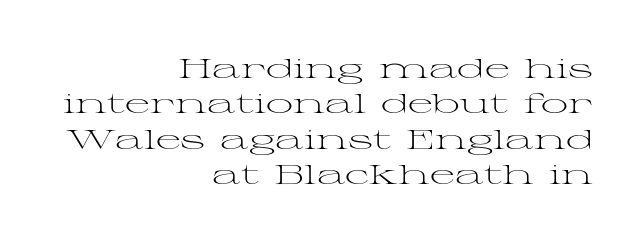
The image shows 27 px text type, upright; set right-aligned, normal line spacing (1.31x), normal letter spacing, not underlined.
